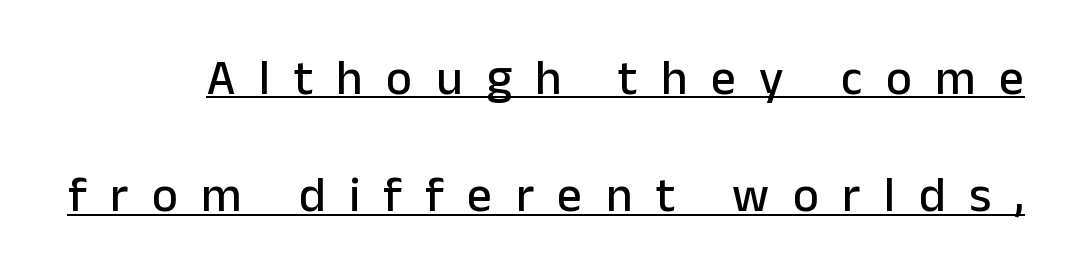
You could not count columns in this text — the font is proportionally spaced. This sample carries an underscore along the baseline area. What's the leading like? Stretched, with rows far apart. Does the type have serifs? No, each stem ends abruptly.
